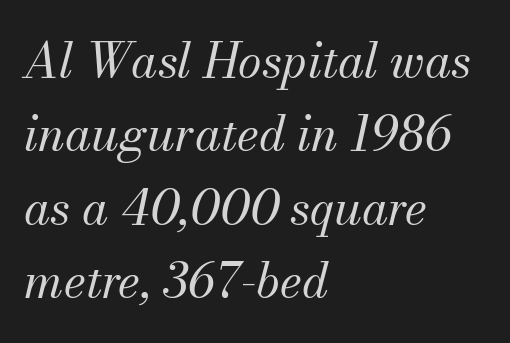
Q: Is the text bold? A: No.
Q: Is the text italic (slanted)? A: Yes, it leans right by about 13 degrees.
Q: Is the typeface a serif or a sans-serif typeface? A: Serif.
Q: Is the text underlined? A: No.
Q: How is the paragraph aligned? A: Left-aligned.
Q: Is the spacing between letters normal or unusually wide? A: Normal.
Q: Is the spacing between lines tight, normal or loose? A: Normal.
Q: Width (condensed, normal, or wide)? A: Normal.
Q: Stroke contrast? A: Medium.
Q: x-height? A: Small.
Q: Monospaced? A: No.
